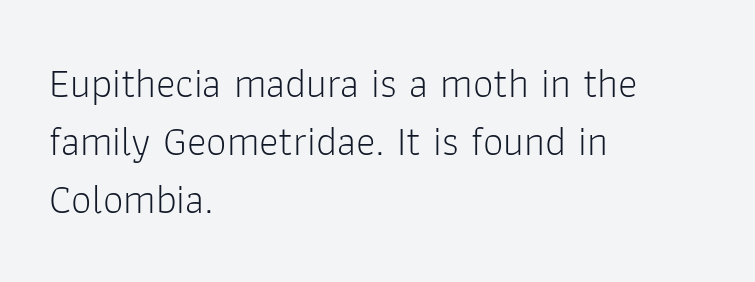
These glyphs show unthickened strokes, regular width or finer. Standard letterfit; no display-style spreading of the glyphs. Is there much room between lines? A standard amount, neither cramped nor airy. Line beginnings align vertically; line endings do not. The passage shown is not underscored anywhere.
